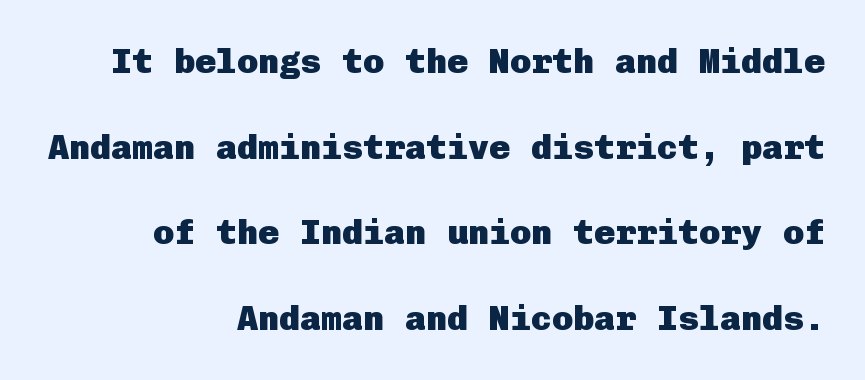
{"serif": "no", "italic": "no", "bold": "yes", "weight": "heavy", "width": "normal", "stroke_contrast": "low", "x_height": "medium", "underline": "no", "align": "right", "line_spacing": "loose", "line_spacing_ratio": 2.45, "letter_spacing": "normal", "letter_spacing_em": 0.0, "glyph_px": 35}
